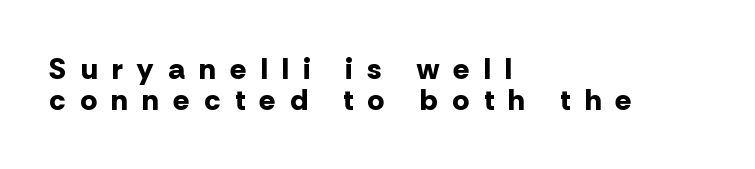
The lines in this sample share a left origin and differ only in where they stop. Characters follow at a spacing far wider than the type designer built in. The font's upright variant was chosen for this text. A clean baseline with only descenders dipping below it. Is this a sans? Yes — the strokes have no serifs.
